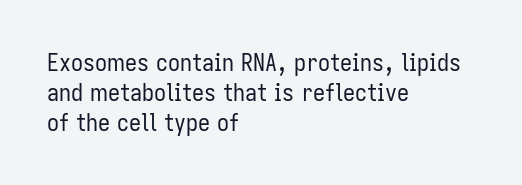
{"italic": "no", "bold": "no", "underline": "no", "align": "left", "line_spacing_ratio": 1.24, "letter_spacing": "normal", "letter_spacing_em": 0.0, "glyph_px": 24}
